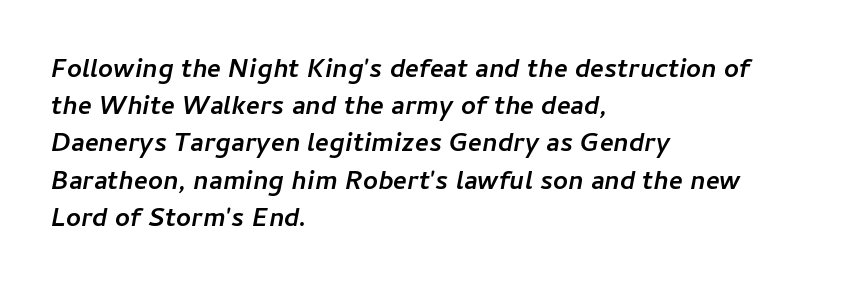
Q: Is the text bold? A: Yes.
Q: Is the text italic (slanted)? A: Yes, it leans right by about 11 degrees.
Q: Is the text underlined? A: No.
Q: How is the paragraph aligned? A: Left-aligned.
Q: Is the spacing between letters normal or unusually wide? A: Normal.
Q: Is the spacing between lines tight, normal or loose? A: Normal.
